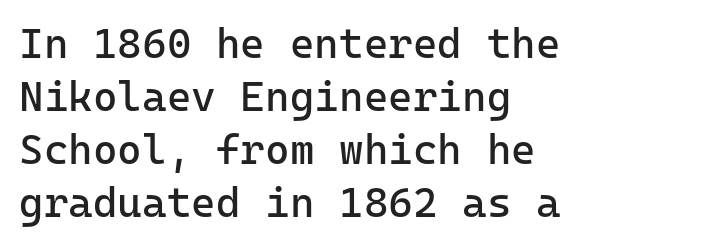
Q: Is the text bold? A: No.
Q: Is the text italic (slanted)? A: No, it is upright.
Q: Is the typeface a serif or a sans-serif typeface? A: Sans-serif.
Q: Is the text underlined? A: No.
Q: How is the paragraph aligned? A: Left-aligned.
Q: Is the spacing between letters normal or unusually wide? A: Normal.
Q: Is the spacing between lines tight, normal or loose? A: Normal.
Q: Width (condensed, normal, or wide)? A: Normal.
Q: Stroke contrast? A: Low.
Q: x-height? A: Medium.
Q: Monospaced? A: Yes.
